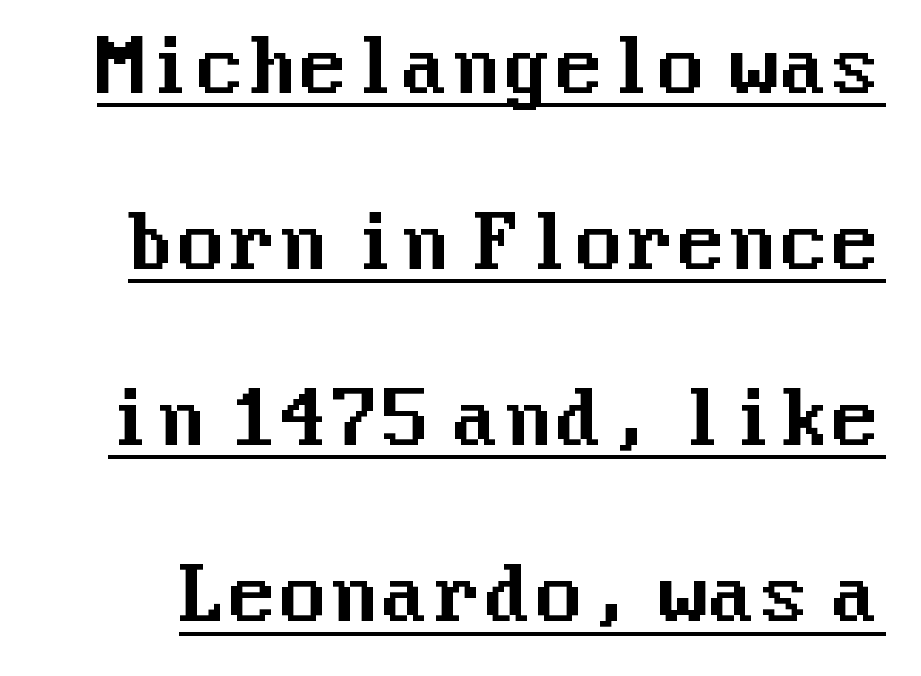
{"serif": "no", "italic": "no", "width": "normal", "stroke_contrast": "medium", "x_height": "medium", "underline": "yes", "line_spacing": "loose", "line_spacing_ratio": 2.38, "letter_spacing": "normal", "letter_spacing_em": 0.0, "glyph_px": 74}
